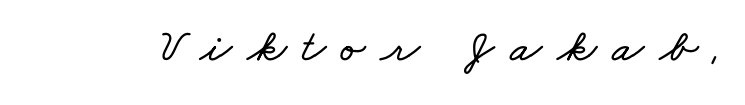
{"width": "wide", "stroke_contrast": "low", "x_height": "small", "monospaced": "no", "underline": "no", "letter_spacing": "wide", "letter_spacing_em": 0.33, "glyph_px": 46}
